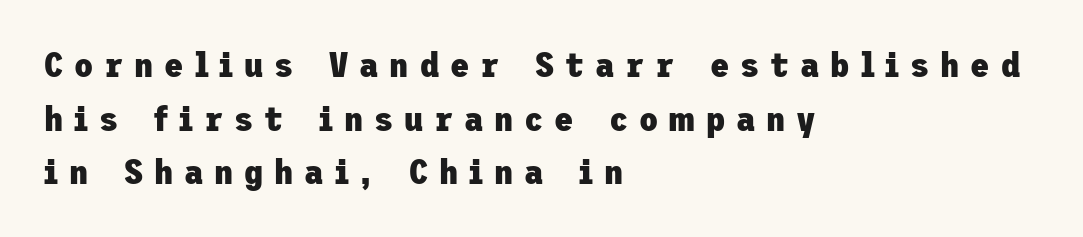
The image shows 35 px heavy sans-serif type, upright; set left-aligned, normal line spacing (1.53x), unusually wide letter spacing (+0.31 em), not underlined; low stroke contrast and a medium x-height.
